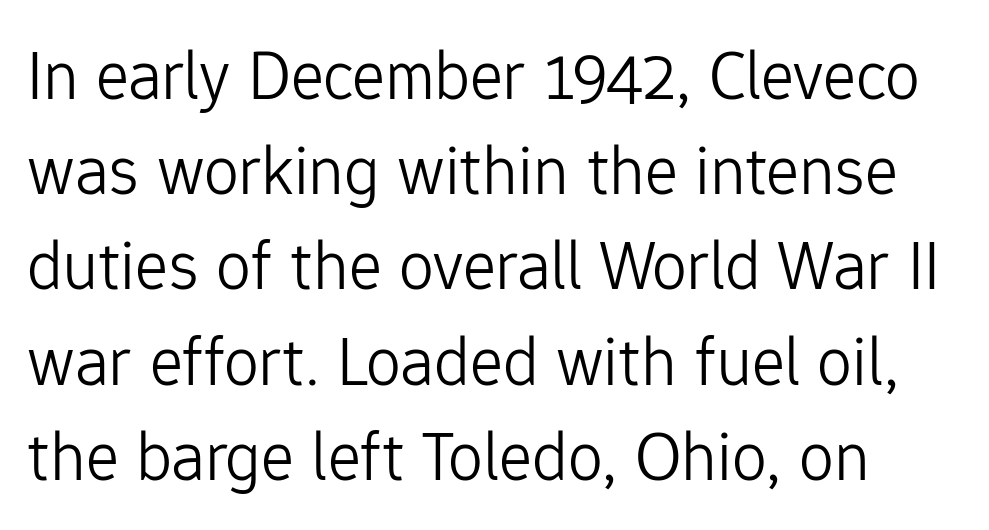
The image shows 70 px light sans-serif type, upright; set normal line spacing (1.36x), normal letter spacing, not underlined; low stroke contrast and a medium x-height.
